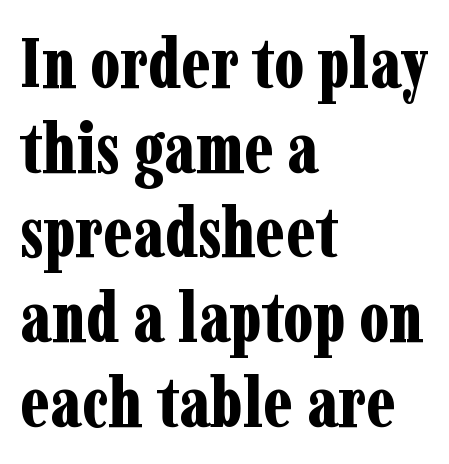
{"serif": "yes", "italic": "no", "bold": "yes", "weight": "bold", "width": "condensed", "stroke_contrast": "low", "x_height": "medium", "monospaced": "no", "underline": "no", "align": "left", "line_spacing_ratio": 1.21, "letter_spacing": "normal", "letter_spacing_em": 0.0, "glyph_px": 70}
